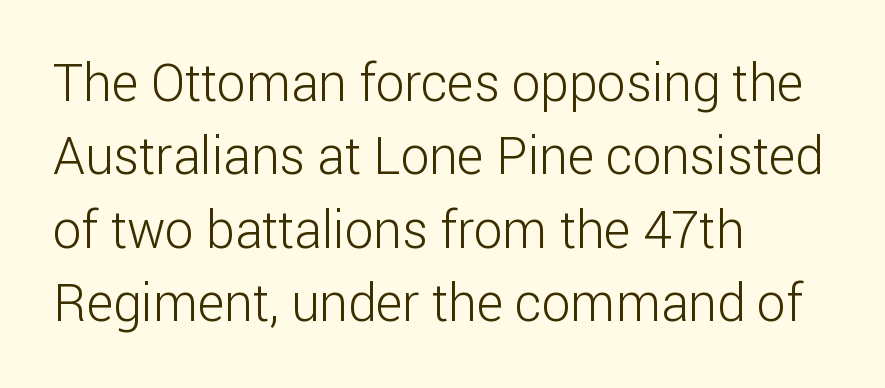
Q: Is the text bold? A: No.
Q: Is the text italic (slanted)? A: No, it is upright.
Q: Is the typeface a serif or a sans-serif typeface? A: Sans-serif.
Q: Is the text underlined? A: No.
Q: How is the paragraph aligned? A: Left-aligned.
Q: Is the spacing between letters normal or unusually wide? A: Normal.
Q: Is the spacing between lines tight, normal or loose? A: Normal.
Q: Width (condensed, normal, or wide)? A: Normal.
Q: Stroke contrast? A: Low.
Q: x-height? A: Medium.
Q: Monospaced? A: No.
